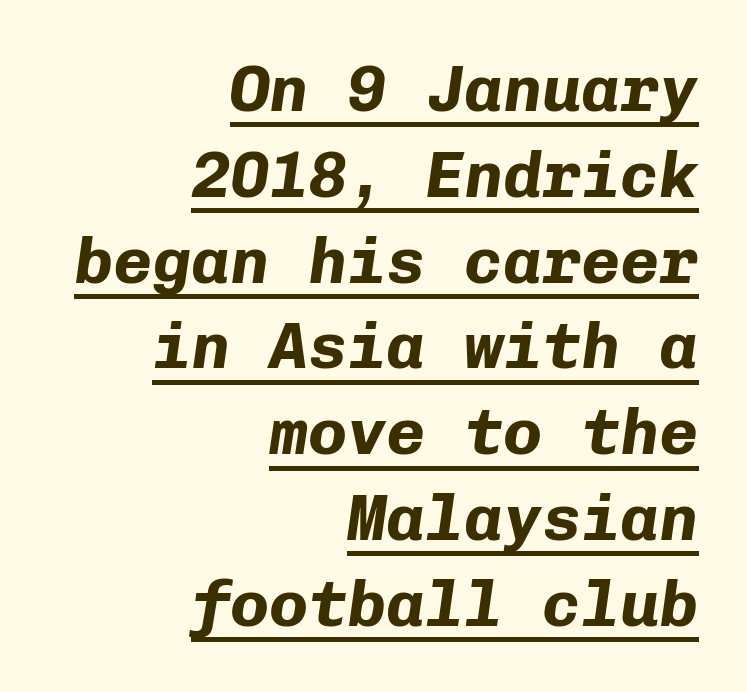
The glyphs look as if they've been sheared to an angle. The line-height multiplier appears to be the usual default. Bold? Absolutely — the strokes are thick and heavy. A baseline rule has been typeset under these characters.
